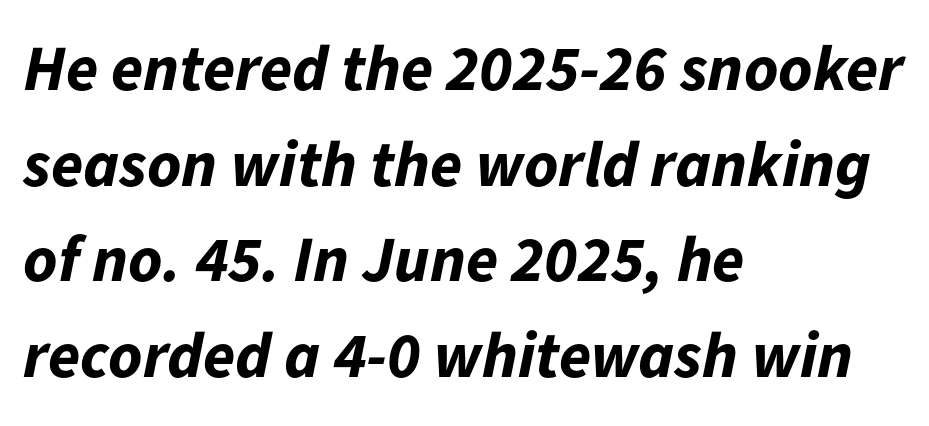
The image shows 65 px bold type, italic (leaning right); set left-aligned, normal line spacing (1.47x), normal letter spacing, not underlined; low stroke contrast and a medium x-height.
